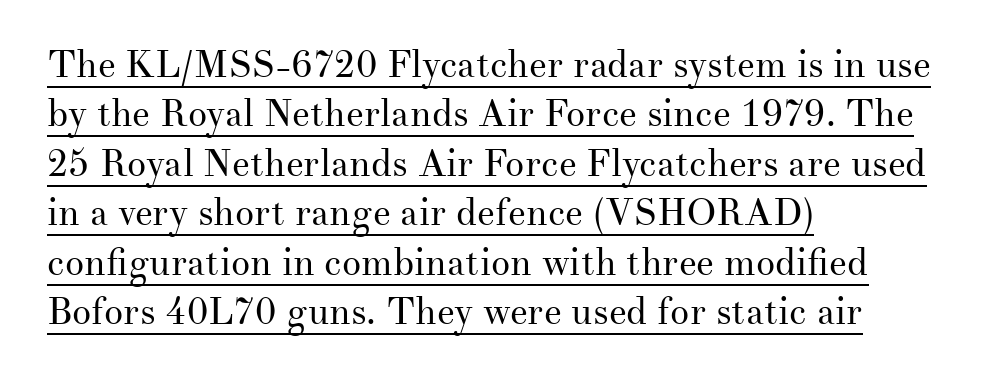
Q: Is the text bold? A: No.
Q: Is the text italic (slanted)? A: No, it is upright.
Q: Is the typeface a serif or a sans-serif typeface? A: Serif.
Q: Is the text underlined? A: Yes.
Q: How is the paragraph aligned? A: Left-aligned.
Q: Is the spacing between letters normal or unusually wide? A: Normal.
Q: Is the spacing between lines tight, normal or loose? A: Normal.
Q: Width (condensed, normal, or wide)? A: Normal.
Q: Stroke contrast? A: Medium.
Q: x-height? A: Small.
Q: Monospaced? A: No.
